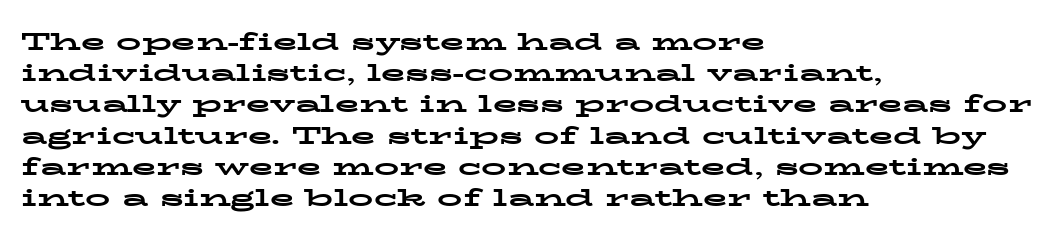
The image shows 25 px bold type, upright; set left-aligned, normal line spacing (1.25x), normal letter spacing, not underlined.
